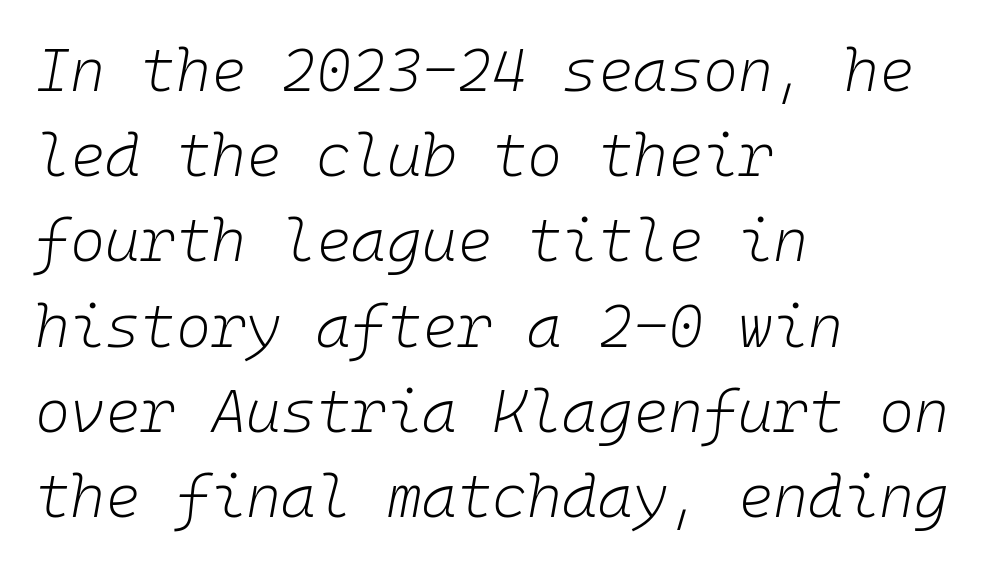
Q: Is the text bold? A: No.
Q: Is the text italic (slanted)? A: Yes, it leans right by about 10 degrees.
Q: Is the text underlined? A: No.
Q: How is the paragraph aligned? A: Left-aligned.
Q: Is the spacing between letters normal or unusually wide? A: Normal.
Q: Is the spacing between lines tight, normal or loose? A: Normal.
Q: Width (condensed, normal, or wide)? A: Normal.
Q: Stroke contrast? A: Low.
Q: x-height? A: Medium.
Q: Monospaced? A: Yes.
